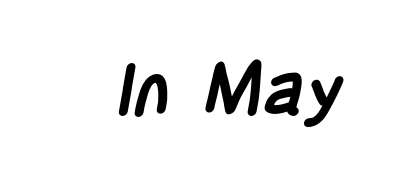
{"serif": "no", "bold": "yes", "weight": "semibold", "width": "condensed", "stroke_contrast": "low", "x_height": "large", "monospaced": "no", "underline": "no", "letter_spacing": "normal", "letter_spacing_em": 0.0, "glyph_px": 72}
